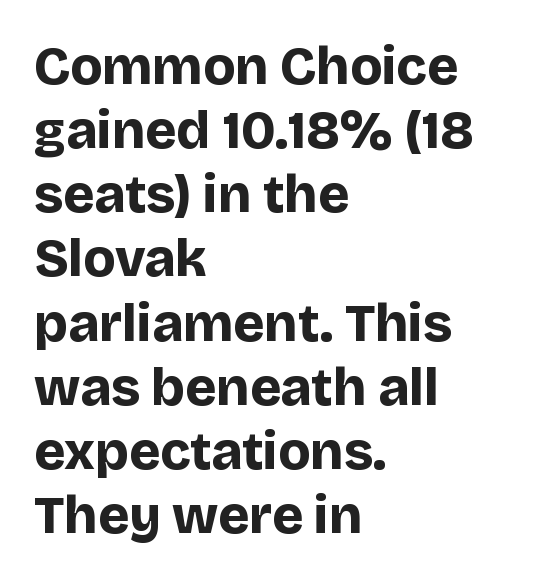
{"serif": "no", "italic": "no", "bold": "yes", "weight": "bold", "width": "normal", "stroke_contrast": "low", "x_height": "large", "monospaced": "no", "underline": "no", "align": "left", "line_spacing_ratio": 1.21, "letter_spacing": "normal", "letter_spacing_em": 0.0, "glyph_px": 53}
